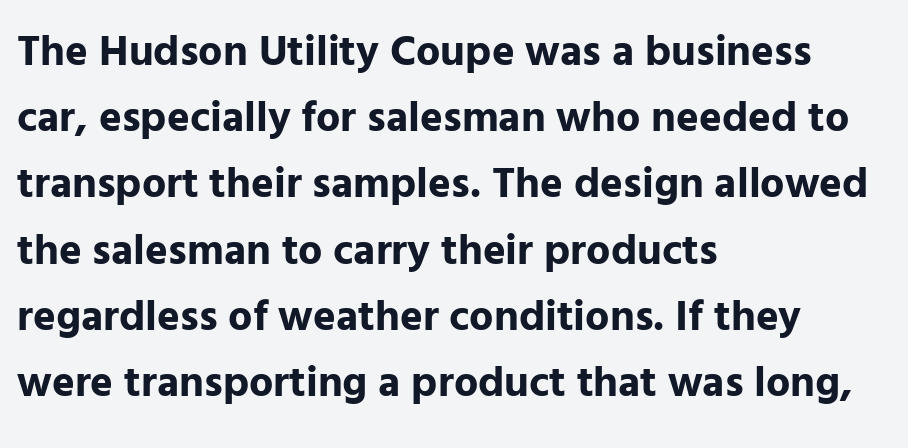
This sample uses plain, unmodified letter spacing. Short and long lines alike share a common starting point at left. Is the type bold? Yes — the strokes are clearly thick and heavy. If you measured baseline to baseline, you'd find a middling distance. Every character sits straight up, as roman type does. The words here are not underlined.
